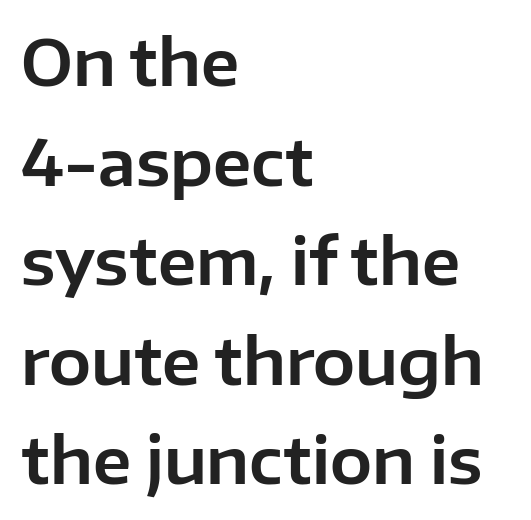
The image shows 63 px sans-serif type, upright; set left-aligned, normal line spacing (1.58x), normal letter spacing, not underlined; low stroke contrast and a medium x-height.
